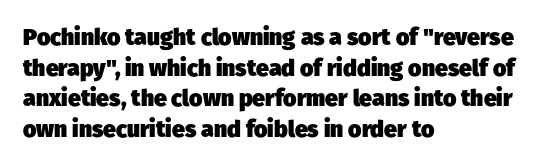
The image shows 23 px bold type; set left-aligned, normal line spacing (1.33x), normal letter spacing, not underlined.
